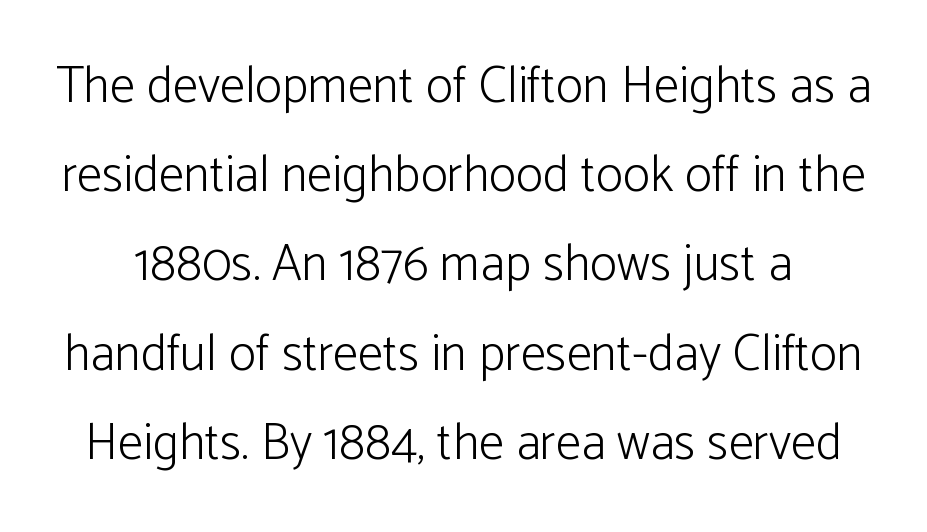
Q: Is the text bold? A: No.
Q: Is the text italic (slanted)? A: No, it is upright.
Q: Is the typeface a serif or a sans-serif typeface? A: Sans-serif.
Q: Is the text underlined? A: No.
Q: Is the spacing between letters normal or unusually wide? A: Normal.
Q: Width (condensed, normal, or wide)? A: Normal.
Q: Stroke contrast? A: Low.
Q: x-height? A: Medium.
Q: Monospaced? A: No.
